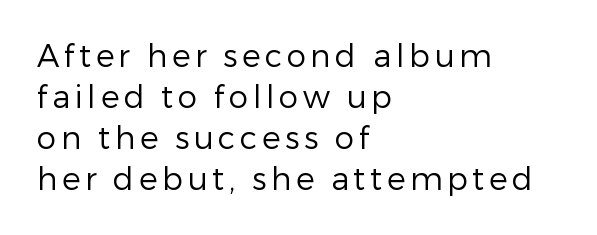
The image shows 31 px regular-weight sans-serif type, upright; set left-aligned, normal line spacing (1.32x), not underlined; low stroke contrast and a medium x-height.
